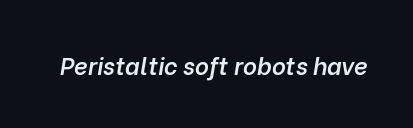
The image shows 24 px text type, italic (leaning right); set normal letter spacing, not underlined.
